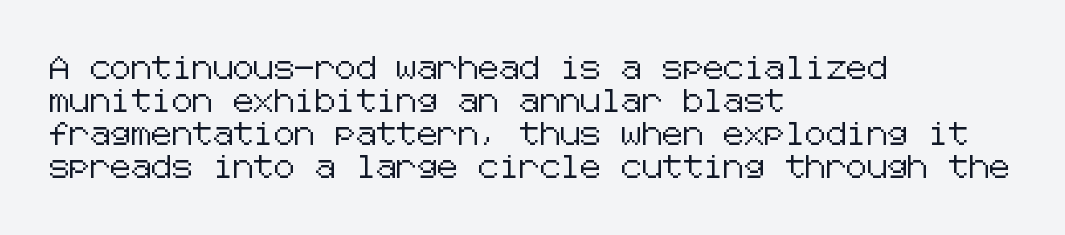
The image shows 23 px text type, upright; set left-aligned, normal line spacing (1.44x), normal letter spacing, not underlined.
